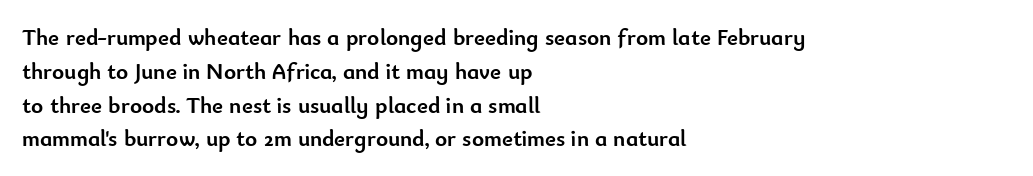
Q: Is the text bold? A: Yes.
Q: Is the text italic (slanted)? A: No, it is upright.
Q: Is the text underlined? A: No.
Q: How is the paragraph aligned? A: Left-aligned.
Q: Is the spacing between letters normal or unusually wide? A: Normal.
Q: Is the spacing between lines tight, normal or loose? A: Normal.
